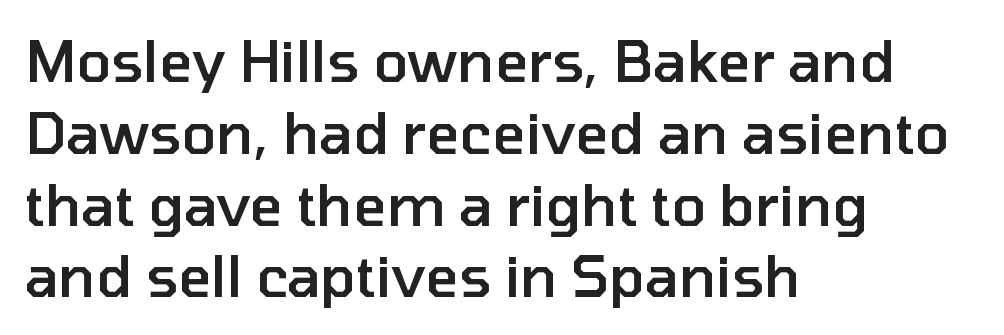
Q: Is the text bold? A: Semi-bold.
Q: Is the text italic (slanted)? A: No, it is upright.
Q: Is the typeface a serif or a sans-serif typeface? A: Sans-serif.
Q: Is the text underlined? A: No.
Q: How is the paragraph aligned? A: Left-aligned.
Q: Is the spacing between letters normal or unusually wide? A: Normal.
Q: Is the spacing between lines tight, normal or loose? A: Normal.
Q: Width (condensed, normal, or wide)? A: Normal.
Q: Stroke contrast? A: Low.
Q: x-height? A: Medium.
Q: Monospaced? A: No.
